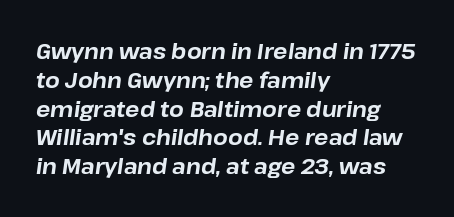
Q: Is the text bold? A: Yes.
Q: Is the text italic (slanted)? A: Yes, it leans right by about 8 degrees.
Q: Is the text underlined? A: No.
Q: How is the paragraph aligned? A: Left-aligned.
Q: Is the spacing between letters normal or unusually wide? A: Normal.
Q: Is the spacing between lines tight, normal or loose? A: Normal.
